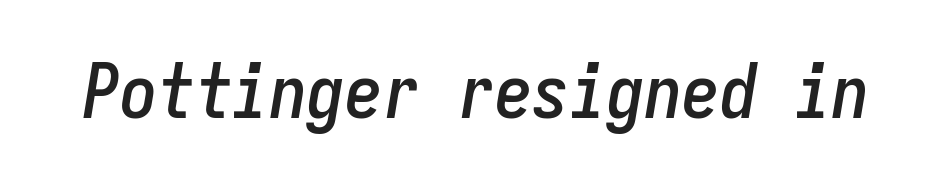
The string is rendered with underlining switched off. These lines were composed using italics. Caption: standard tracking, unaltered. Note the uniform advance width — an 'i' takes as much space as an 'm'.
